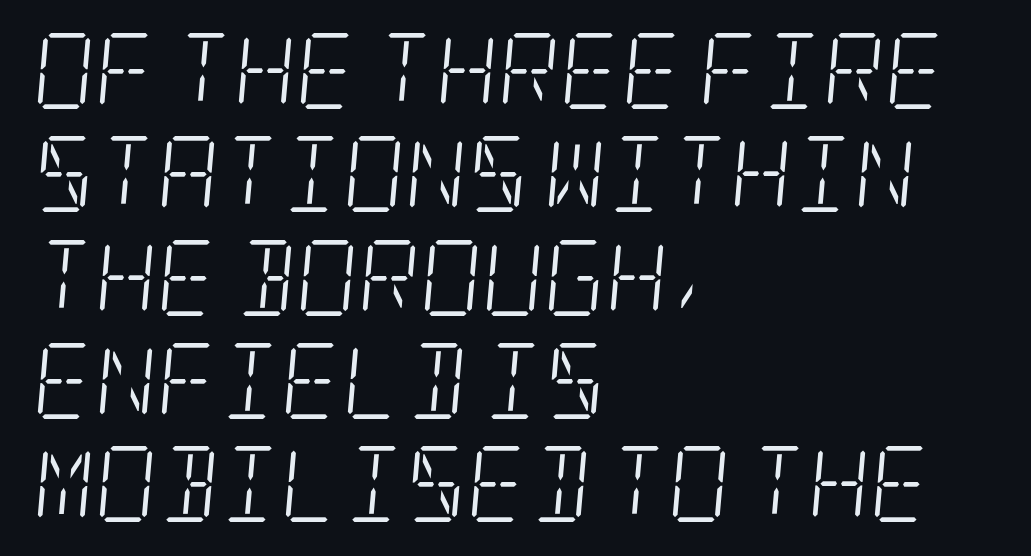
The image shows 76 px light, condensed serif type, italic (leaning right); set left-aligned, normal line spacing (1.36x), normal letter spacing, not underlined; low stroke contrast and a large x-height.
